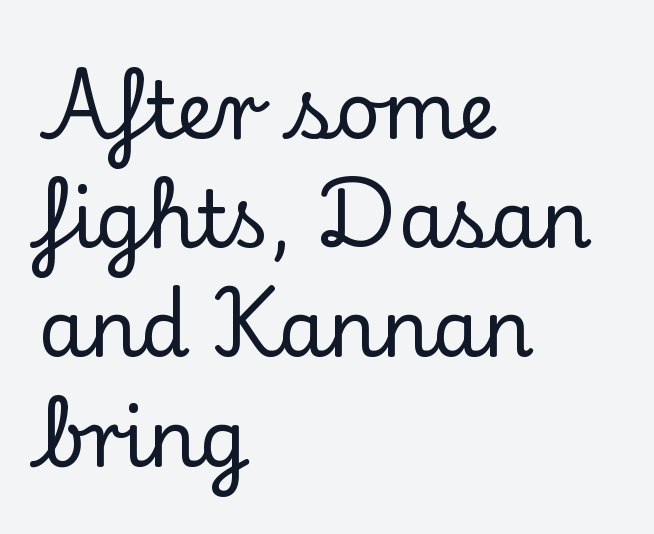
Characters remain perfectly vertical along every line. Leading matches the norm, producing a regular column. Compared with typical body copy, the letter spacing here is the same. All the whitespace from short lines collects on the right.
